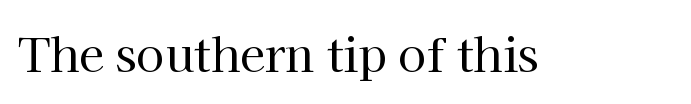
{"serif": "yes", "italic": "no", "bold": "no", "weight": "regular", "width": "normal", "stroke_contrast": "high", "x_height": "medium", "monospaced": "no", "underline": "no", "letter_spacing": "normal", "letter_spacing_em": 0.0, "glyph_px": 46}
